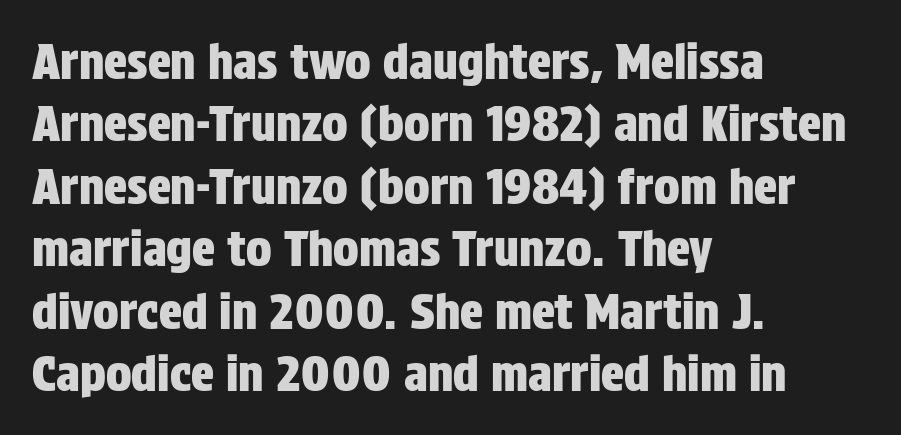
The image shows 48 px condensed sans-serif type, upright; set left-aligned, normal line spacing (1.3x), normal letter spacing, not underlined; low stroke contrast and a large x-height.
